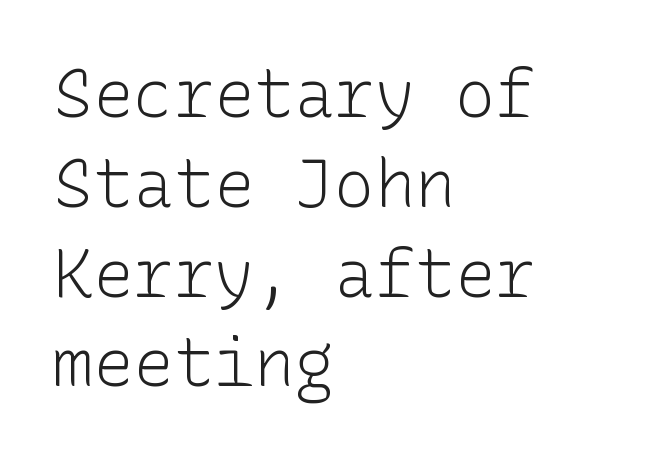
The image shows 67 px light sans-serif type, upright; set left-aligned, normal line spacing (1.34x), normal letter spacing, not underlined; low stroke contrast and a medium x-height.
